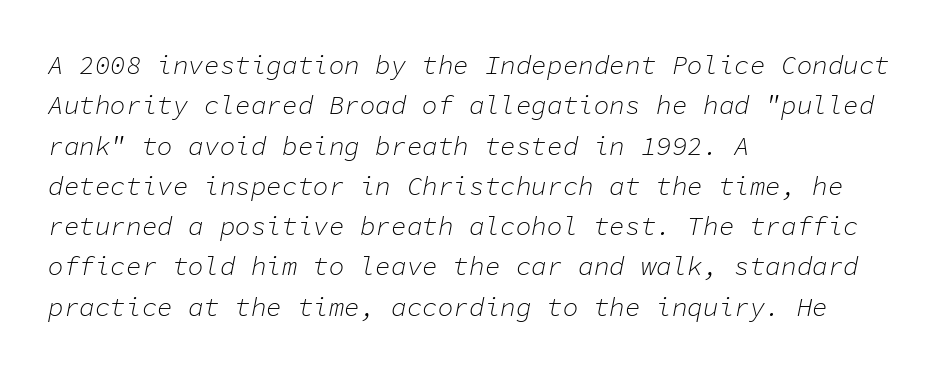
The image shows 26 px text type, italic (leaning right); set left-aligned, normal line spacing (1.55x), normal letter spacing, not underlined.
